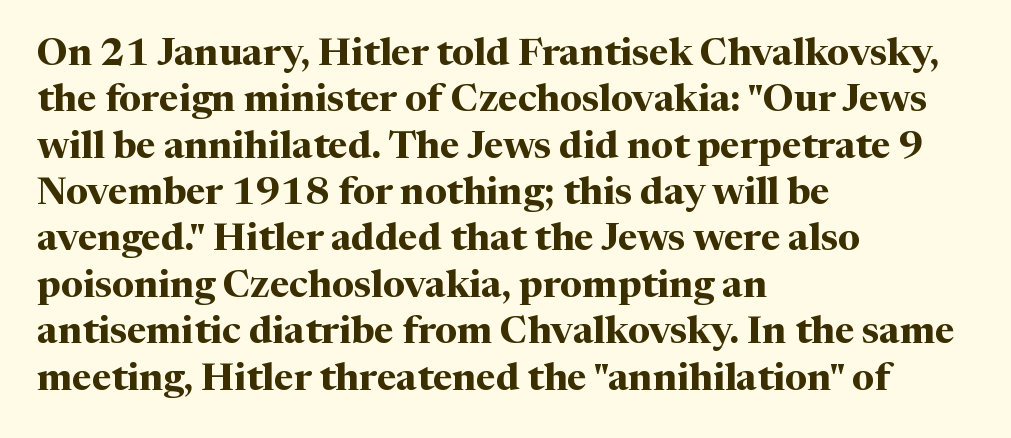
Q: Is the text bold? A: Yes.
Q: Is the text italic (slanted)? A: No, it is upright.
Q: Is the typeface a serif or a sans-serif typeface? A: Serif.
Q: Is the text underlined? A: No.
Q: How is the paragraph aligned? A: Left-aligned.
Q: Is the spacing between letters normal or unusually wide? A: Normal.
Q: Width (condensed, normal, or wide)? A: Normal.
Q: Stroke contrast? A: Medium.
Q: x-height? A: Medium.
Q: Monospaced? A: No.
